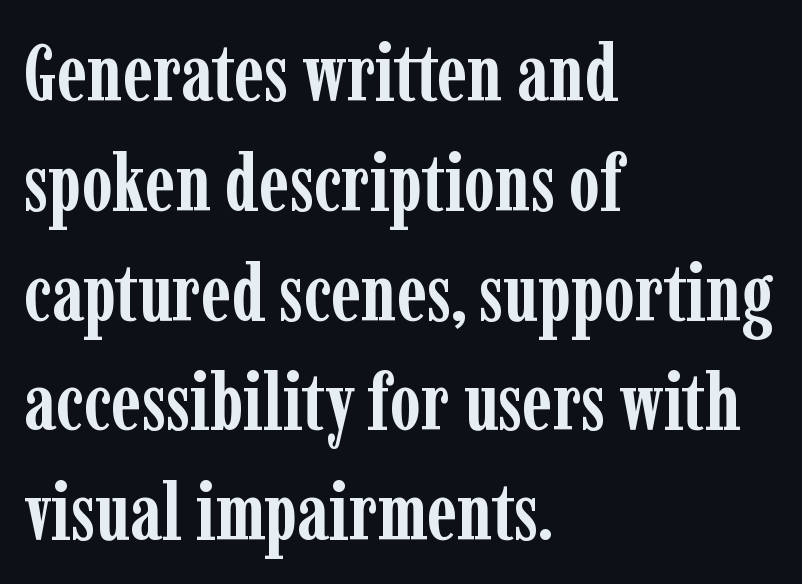
Q: Is the text bold? A: Yes.
Q: Is the text italic (slanted)? A: No, it is upright.
Q: Is the typeface a serif or a sans-serif typeface? A: Serif.
Q: Is the text underlined? A: No.
Q: How is the paragraph aligned? A: Left-aligned.
Q: Is the spacing between letters normal or unusually wide? A: Normal.
Q: Is the spacing between lines tight, normal or loose? A: Normal.
Q: Width (condensed, normal, or wide)? A: Condensed.
Q: Stroke contrast? A: Low.
Q: x-height? A: Medium.
Q: Monospaced? A: No.
